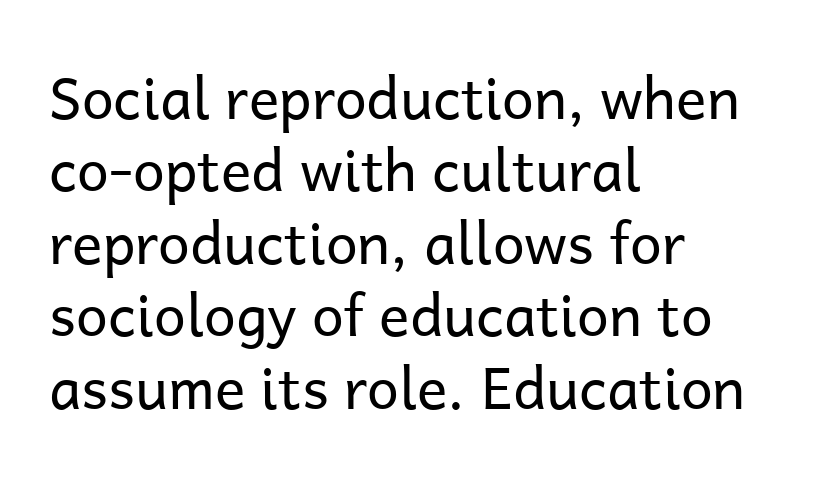
{"serif": "no", "italic": "no", "bold": "no", "weight": "regular", "width": "normal", "stroke_contrast": "low", "x_height": "medium", "monospaced": "no", "underline": "no", "align": "left", "line_spacing": "normal", "line_spacing_ratio": 1.27, "letter_spacing": "normal", "letter_spacing_em": 0.0, "glyph_px": 57}
